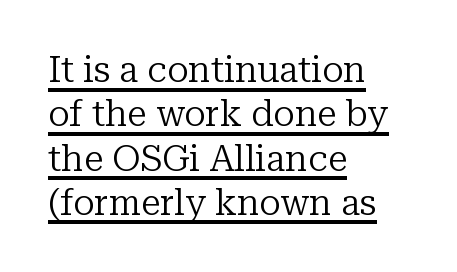
Unlike italic type, these characters show no tilt at all. Underlining? Definitely there. Students, note that the glyphs here touch the page at normal intervals. The rendering uses natural spacing where letterforms have individual widths.
